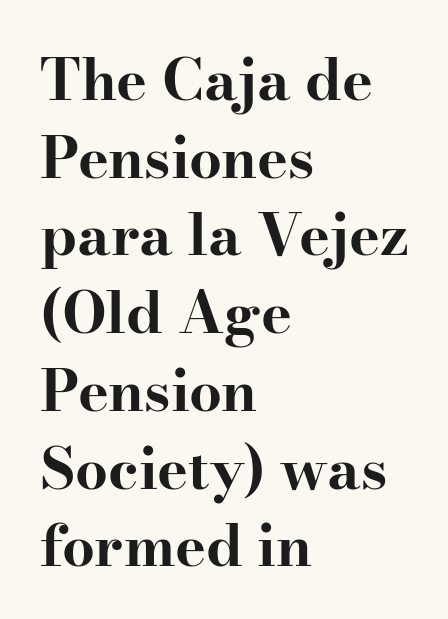
The face used here is proportionally spaced, like ordinary book or web type. Ordinary non-slanted type is in use. Does the copy run flush right? No — it runs flush left. Vertically, the passage feels balanced, rows spaced as you'd expect. A clean baseline with only descenders dipping below it. The line texture is even and compact thanks to regular tracking.
